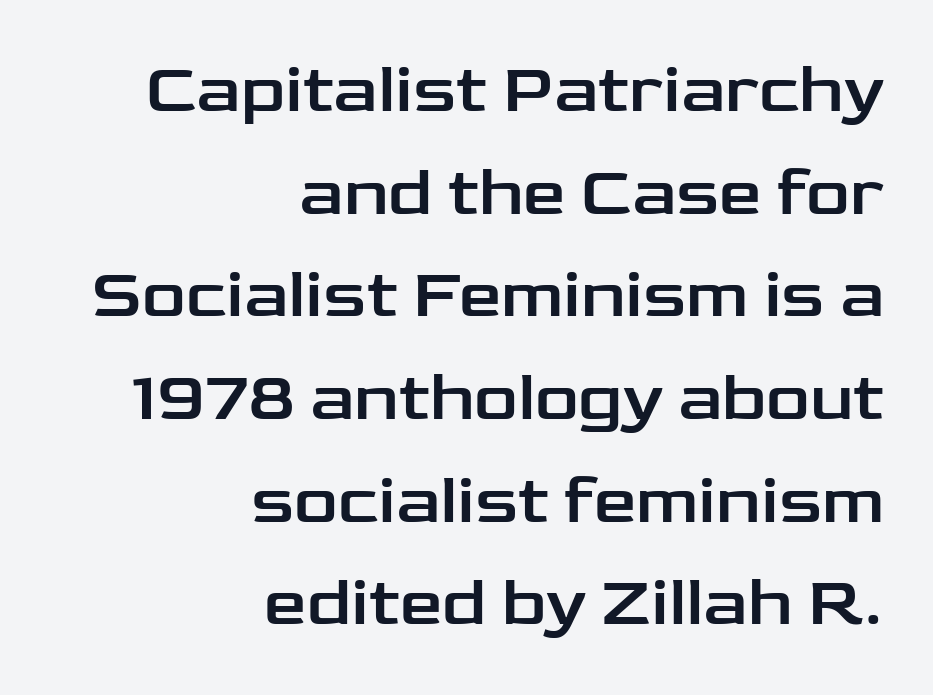
Q: Is the text italic (slanted)? A: No, it is upright.
Q: Is the typeface a serif or a sans-serif typeface? A: Sans-serif.
Q: Is the text underlined? A: No.
Q: How is the paragraph aligned? A: Right-aligned.
Q: Is the spacing between letters normal or unusually wide? A: Normal.
Q: Is the spacing between lines tight, normal or loose? A: Normal.
Q: Width (condensed, normal, or wide)? A: Wide.
Q: Stroke contrast? A: Low.
Q: x-height? A: Medium.
Q: Monospaced? A: No.
